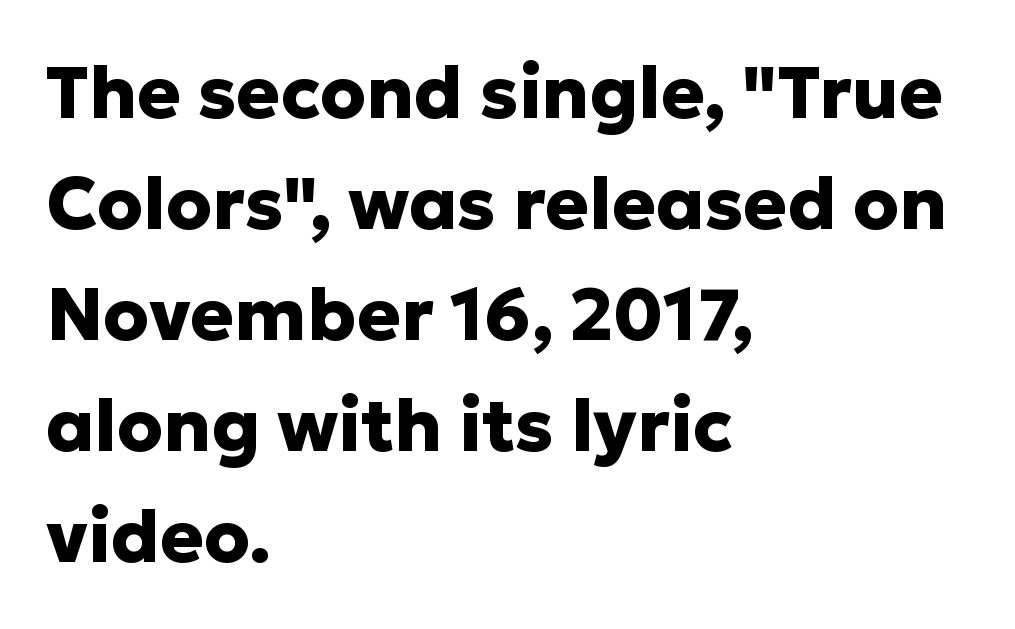
Weight check: bold — yes, fully. Vertical spacing — default. Line starts are locked; line ends wander. The face used here is proportionally spaced, like ordinary book or web type. A typesetter would label this face a sans. The area under the type is left untouched.
